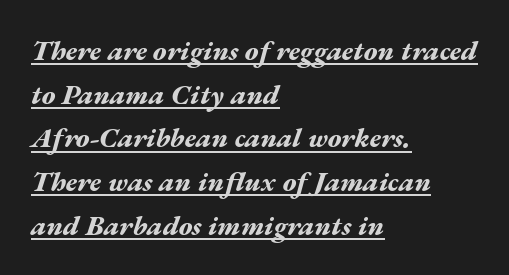
Q: Is the text bold? A: Yes.
Q: Is the text italic (slanted)? A: Yes, it leans right by about 17 degrees.
Q: Is the text underlined? A: Yes.
Q: How is the paragraph aligned? A: Left-aligned.
Q: Is the spacing between letters normal or unusually wide? A: Normal.
Q: Is the spacing between lines tight, normal or loose? A: Normal.
Q: Width (condensed, normal, or wide)? A: Wide.
Q: Stroke contrast? A: Medium.
Q: x-height? A: Medium.
Q: Monospaced? A: No.
